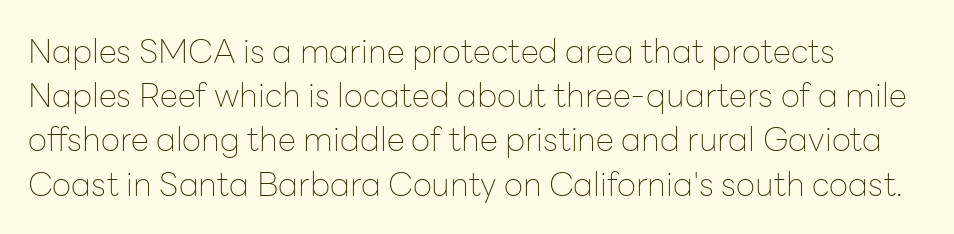
No extra tracking has been applied to these lines. Unlike italic type, these characters show no tilt at all. A light-to-regular cut is what we see here. In terms of leading, this rendering sits right in the middle.
